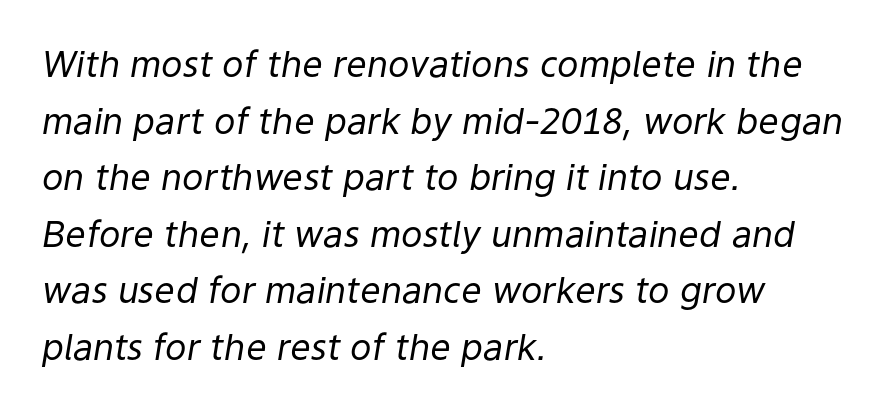
Q: Is the text bold? A: No.
Q: Is the text italic (slanted)? A: Yes, it leans right by about 9 degrees.
Q: Is the text underlined? A: No.
Q: How is the paragraph aligned? A: Left-aligned.
Q: Is the spacing between letters normal or unusually wide? A: Normal.
Q: Is the spacing between lines tight, normal or loose? A: Normal.
Q: Width (condensed, normal, or wide)? A: Normal.
Q: Stroke contrast? A: Low.
Q: x-height? A: Medium.
Q: Monospaced? A: No.
